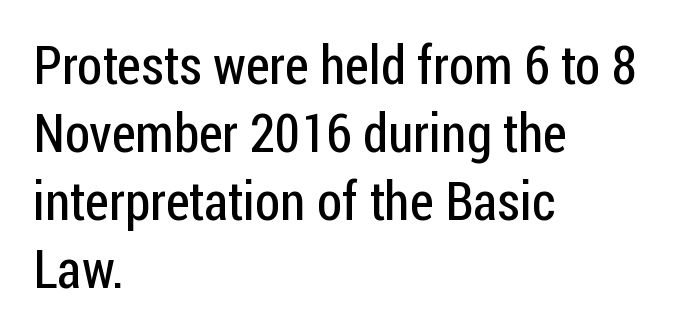
Q: Is the text bold? A: No.
Q: Is the text italic (slanted)? A: No, it is upright.
Q: Is the typeface a serif or a sans-serif typeface? A: Sans-serif.
Q: Is the text underlined? A: No.
Q: How is the paragraph aligned? A: Left-aligned.
Q: Is the spacing between letters normal or unusually wide? A: Normal.
Q: Is the spacing between lines tight, normal or loose? A: Normal.
Q: Width (condensed, normal, or wide)? A: Condensed.
Q: Stroke contrast? A: Low.
Q: x-height? A: Medium.
Q: Monospaced? A: No.
